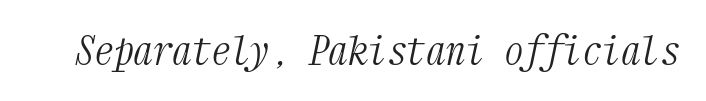
The type is set solid horizontally, with unmodified tracking. On a weight scale, this lands at 450 or below. Spacing verdict: monospaced, one width for all characters. This rendering features lettering with no underline. Compared with ordinary roman type, these characters are visibly tilted.
